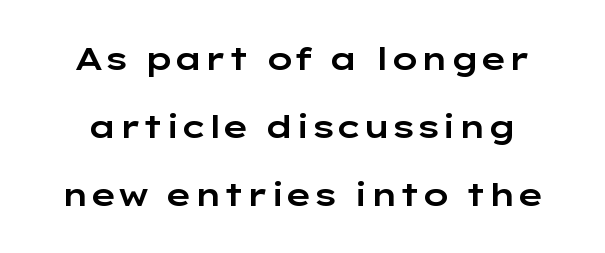
The image shows 32 px wide sans-serif type, upright; set loose line spacing (2.13x), normal letter spacing, not underlined; low stroke contrast and a medium x-height.
